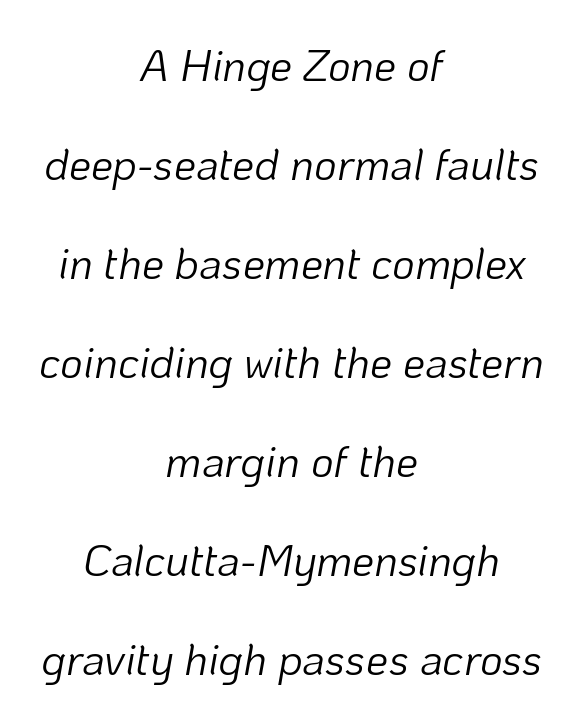
Q: Is the text bold? A: No.
Q: Is the text italic (slanted)? A: Yes, it leans right by about 10 degrees.
Q: Is the text underlined? A: No.
Q: How is the paragraph aligned? A: Centered.
Q: Is the spacing between letters normal or unusually wide? A: Normal.
Q: Is the spacing between lines tight, normal or loose? A: Loose.
Q: Width (condensed, normal, or wide)? A: Normal.
Q: Stroke contrast? A: Low.
Q: x-height? A: Medium.
Q: Monospaced? A: No.
